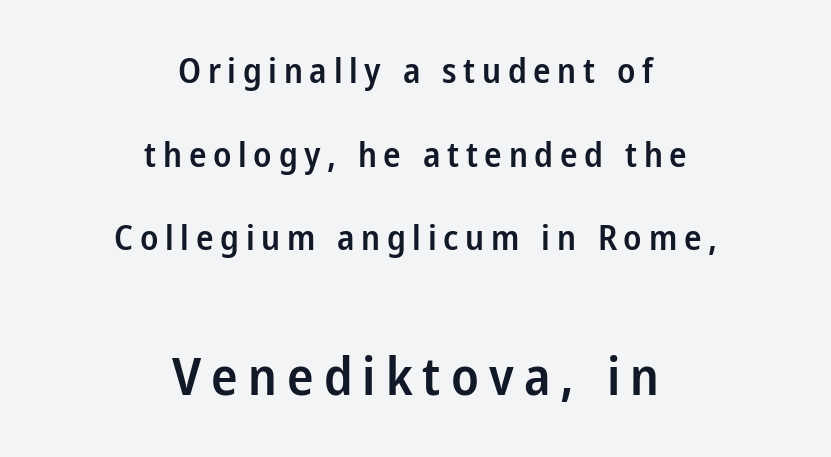
{"serif": "no", "italic": "no", "bold": "semi", "weight": "semibold", "width": "condensed", "stroke_contrast": "low", "x_height": "medium", "monospaced": "no", "underline": "no", "align": "center", "line_spacing": "loose", "line_spacing_ratio": 2.39, "larger_block": "second", "size_ratio": 1.51, "glyph_px": 53}
